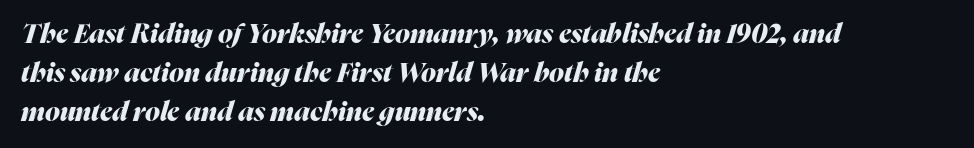
The image shows 27 px bold type, italic (leaning right); set left-aligned, normal line spacing (1.44x), normal letter spacing, not underlined.
